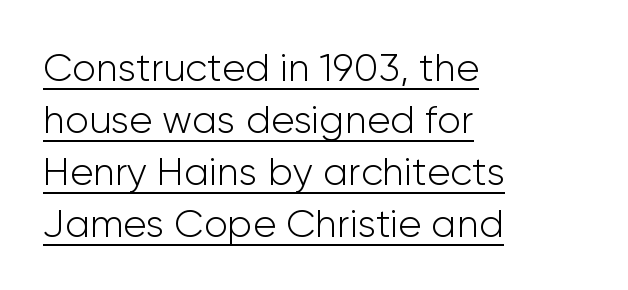
{"serif": "no", "italic": "no", "bold": "no", "weight": "light", "width": "normal", "stroke_contrast": "low", "x_height": "medium", "monospaced": "no", "underline": "yes", "align": "left", "line_spacing": "normal", "line_spacing_ratio": 1.33, "letter_spacing": "normal", "letter_spacing_em": 0.0, "glyph_px": 39}
